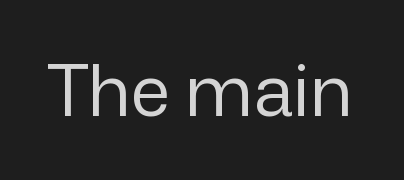
Proportional: the letters do not fall into vertical columns. The passage shown is not bold in any degree. Examine the stroke ends and you'll find no serifs. Each row of text sits above clean, open space. No extra tracking has been applied to these lines. In terms of posture, this sample is upright.
